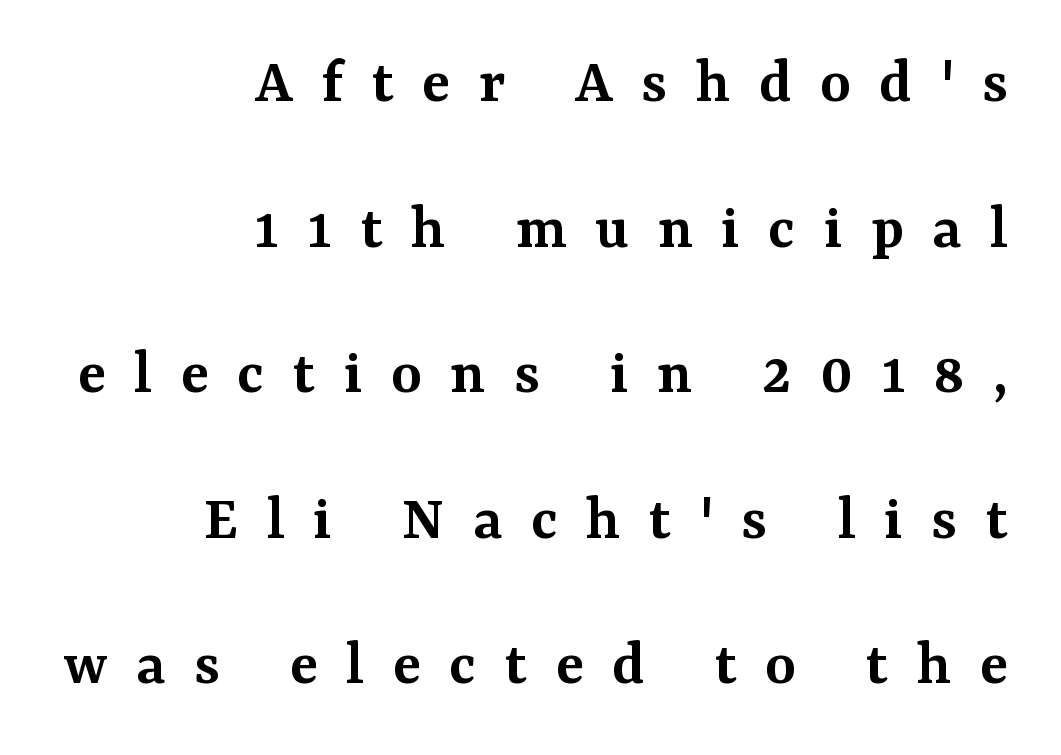
Caption: expanded tracking, letters set apart. Do the characters align in a grid? No, the font is proportional. Quick note: underline off. Is this a sans? No — the strokes have serifs.
